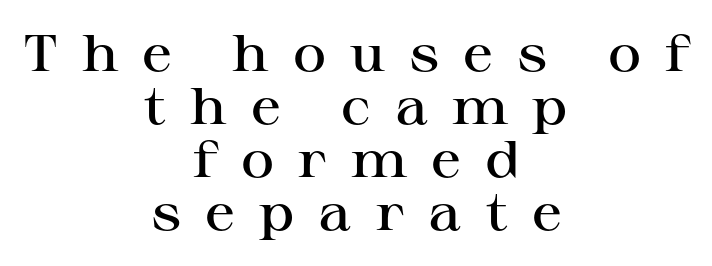
{"serif": "yes", "italic": "no", "bold": "semi", "weight": "semibold", "width": "wide", "stroke_contrast": "high", "x_height": "medium", "monospaced": "no", "underline": "no", "align": "center", "line_spacing": "tight", "line_spacing_ratio": 1.04, "letter_spacing": "wide", "letter_spacing_em": 0.47, "glyph_px": 51}
